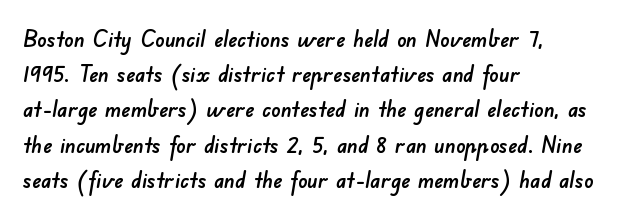
{"underline": "no", "align": "left", "line_spacing": "normal", "line_spacing_ratio": 1.53, "letter_spacing": "normal", "letter_spacing_em": 0.0, "glyph_px": 23}
